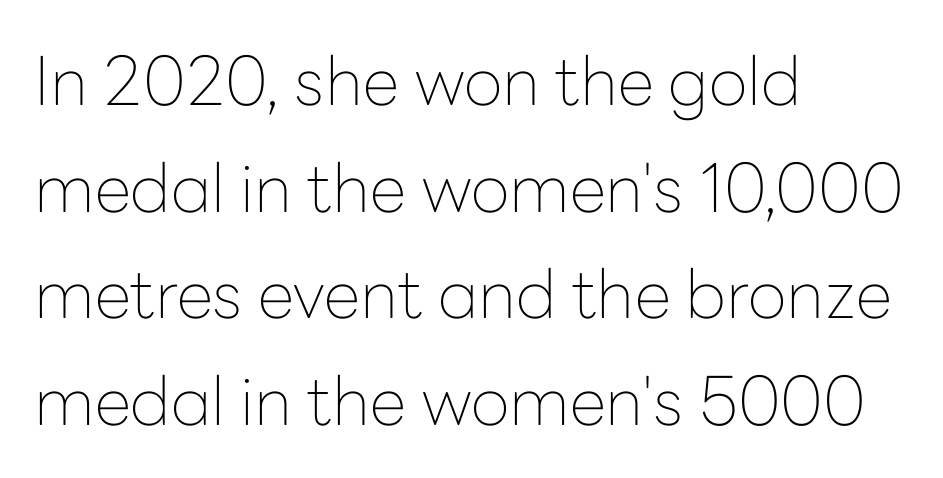
{"serif": "no", "italic": "no", "bold": "no", "weight": "thin", "width": "normal", "stroke_contrast": "low", "x_height": "medium", "monospaced": "no", "underline": "no", "align": "left", "line_spacing": "normal", "line_spacing_ratio": 1.59, "letter_spacing": "normal", "letter_spacing_em": 0.0, "glyph_px": 67}
